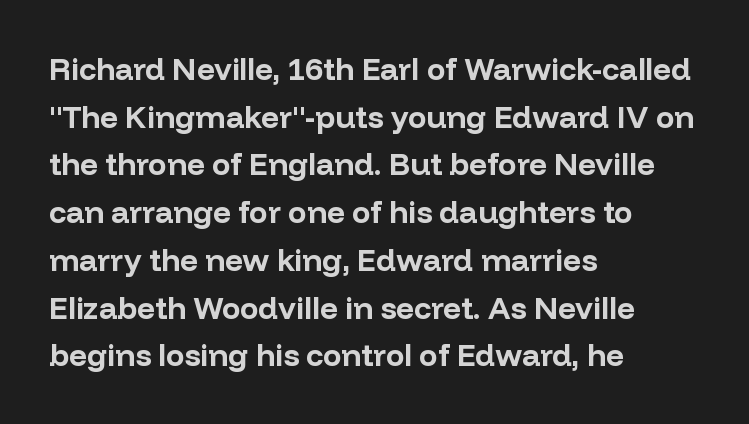
{"serif": "no", "italic": "no", "bold": "yes", "weight": "bold", "width": "normal", "stroke_contrast": "low", "x_height": "medium", "monospaced": "no", "underline": "no", "align": "left", "line_spacing": "normal", "line_spacing_ratio": 1.54, "letter_spacing": "normal", "letter_spacing_em": 0.0, "glyph_px": 31}
